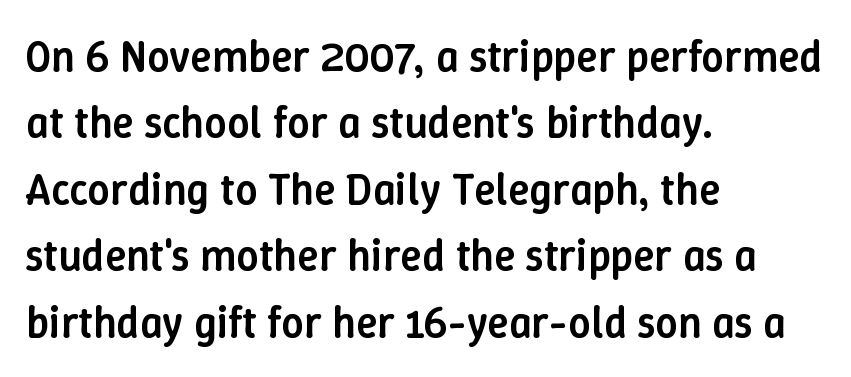
Q: Is the text bold? A: Semi-bold.
Q: Is the text italic (slanted)? A: No, it is upright.
Q: Is the text underlined? A: No.
Q: How is the paragraph aligned? A: Left-aligned.
Q: Is the spacing between letters normal or unusually wide? A: Normal.
Q: Is the spacing between lines tight, normal or loose? A: Normal.
Q: Width (condensed, normal, or wide)? A: Normal.
Q: Stroke contrast? A: Low.
Q: x-height? A: Medium.
Q: Monospaced? A: No.
